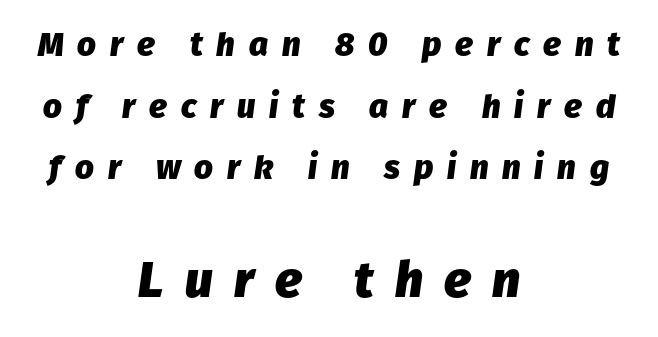
Short and long lines alike share a common midpoint. The passage shown begins with its smaller block and ends with its larger one. Beneath every word, the page is bare. Plenty of ink on the page — the face is bold.
